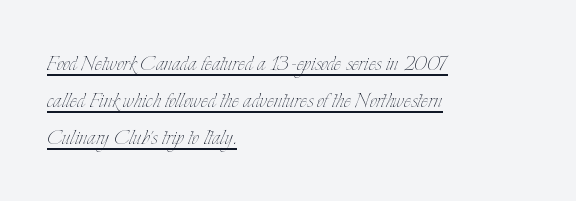
{"bold": "no", "underline": "yes", "align": "left", "line_spacing": "normal", "line_spacing_ratio": 1.37, "letter_spacing": "normal", "letter_spacing_em": 0.0, "glyph_px": 27}
